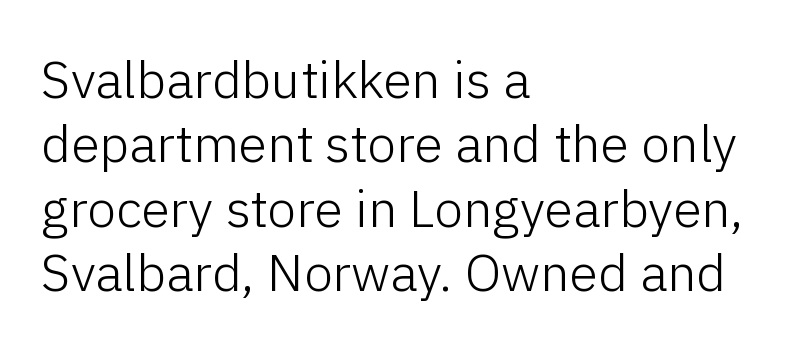
The image shows 52 px light sans-serif type, upright; set left-aligned, line spacing 1.24x, normal letter spacing, not underlined; low stroke contrast and a medium x-height.
